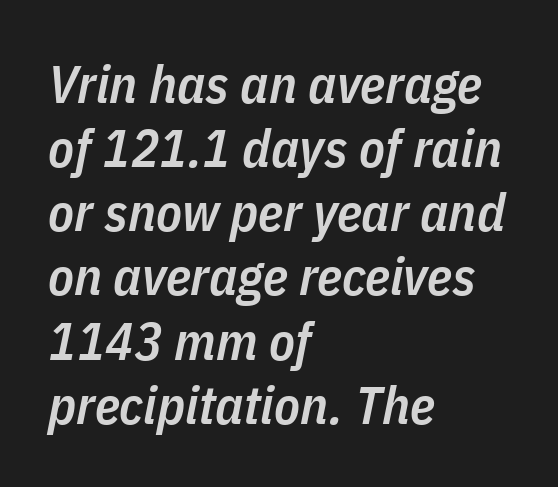
The typography opts for an oblique posture over an upright one. The type is set solid horizontally, with unmodified tracking. Layout note: lines flush left. The space directly below the letters is spotless.
